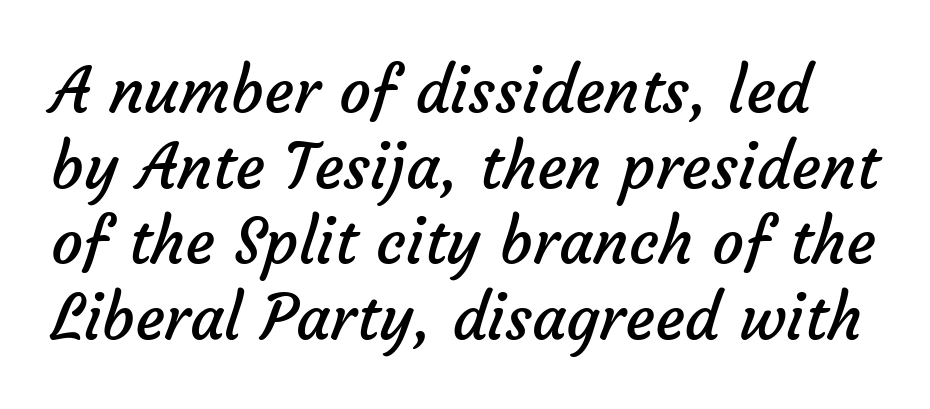
The image shows 63 px regular-weight sans-serif type; set line spacing 1.2x, normal letter spacing, not underlined; low stroke contrast and a medium x-height.
